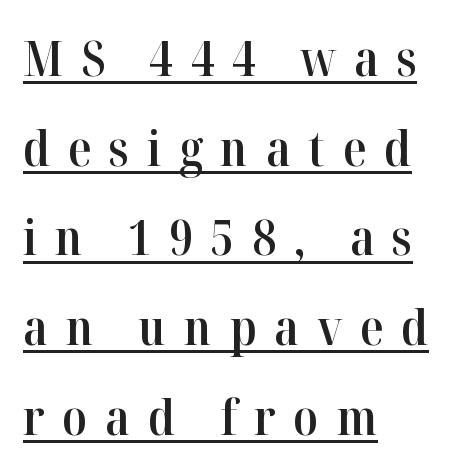
{"serif": "yes", "italic": "no", "bold": "semi", "weight": "semibold", "width": "normal", "stroke_contrast": "high", "x_height": "medium", "monospaced": "no", "underline": "yes", "align": "left", "line_spacing_ratio": 1.83, "letter_spacing": "wide", "letter_spacing_em": 0.36, "glyph_px": 49}
